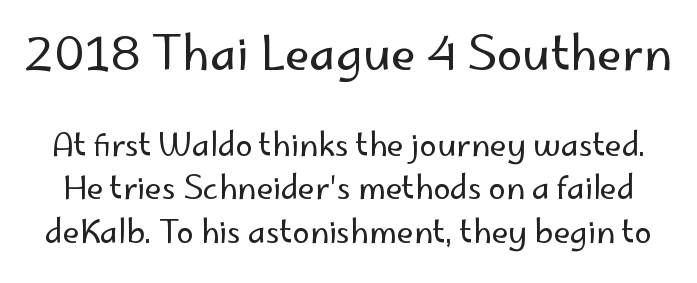
Q: Is the text bold? A: No.
Q: Is the text italic (slanted)? A: No, it is upright.
Q: Is the typeface a serif or a sans-serif typeface? A: Sans-serif.
Q: Is the text underlined? A: No.
Q: Is the spacing between letters normal or unusually wide? A: Normal.
Q: Is the spacing between lines tight, normal or loose? A: Normal.
Q: Which block of text is set in a larger size, the first (top) or the second (bottom)? A: The first (top) one.
Q: Width (condensed, normal, or wide)? A: Normal.
Q: Stroke contrast? A: Low.
Q: x-height? A: Small.
Q: Monospaced? A: No.
